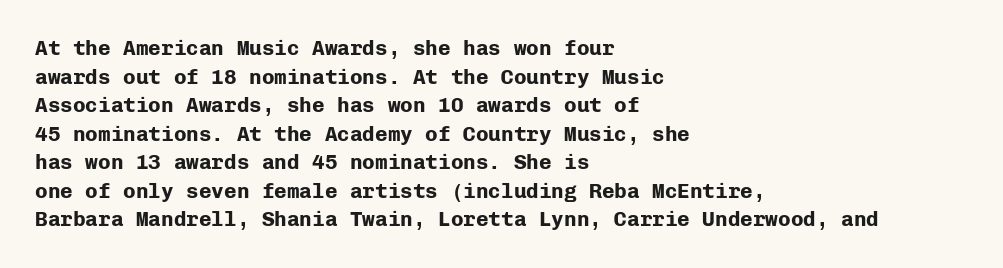
{"italic": "no", "bold": "yes", "underline": "no", "align": "left", "line_spacing": "normal", "line_spacing_ratio": 1.36, "letter_spacing": "normal", "letter_spacing_em": 0.0, "glyph_px": 21}
